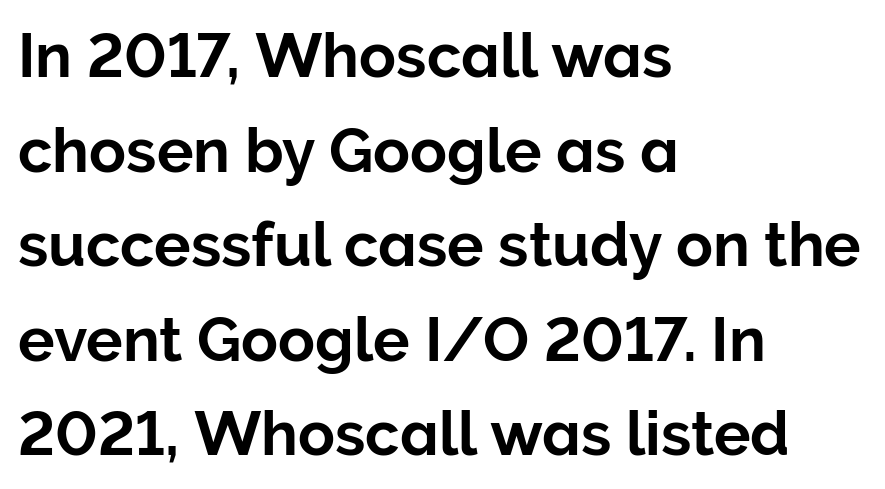
Q: Is the text italic (slanted)? A: No, it is upright.
Q: Is the typeface a serif or a sans-serif typeface? A: Sans-serif.
Q: Is the text underlined? A: No.
Q: How is the paragraph aligned? A: Left-aligned.
Q: Is the spacing between letters normal or unusually wide? A: Normal.
Q: Is the spacing between lines tight, normal or loose? A: Normal.
Q: Width (condensed, normal, or wide)? A: Normal.
Q: Stroke contrast? A: Low.
Q: x-height? A: Medium.
Q: Monospaced? A: No.
